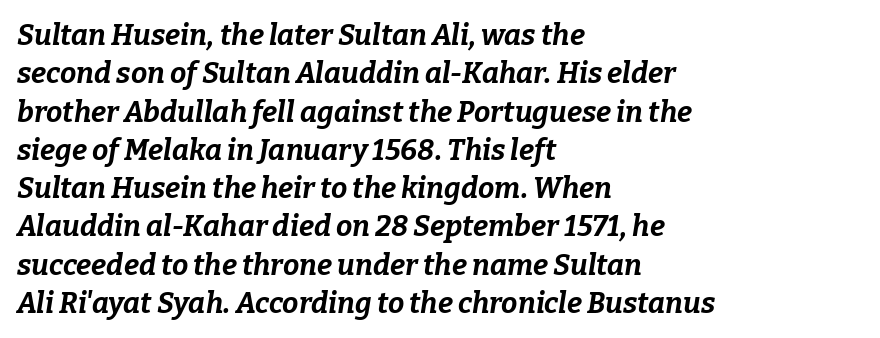
The image shows 29 px bold type, italic (leaning right); set left-aligned, normal line spacing (1.32x), normal letter spacing, not underlined; low stroke contrast and a medium x-height.
